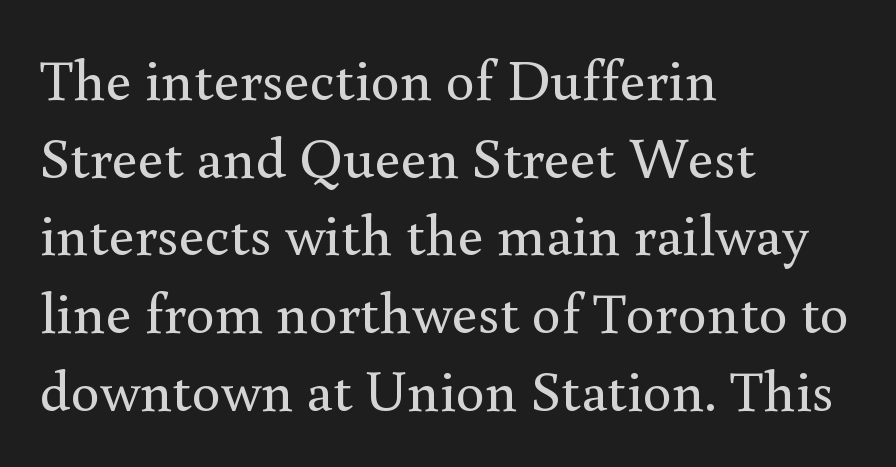
Underline: absent. Looks like regular typesetting: each glyph gets only the width it needs. Teacher's note: observe the even left margin — that is flush-left alignment. These lines sit exactly where default settings would place them. Posture: vertical. A light-to-regular cut is what we see here.
